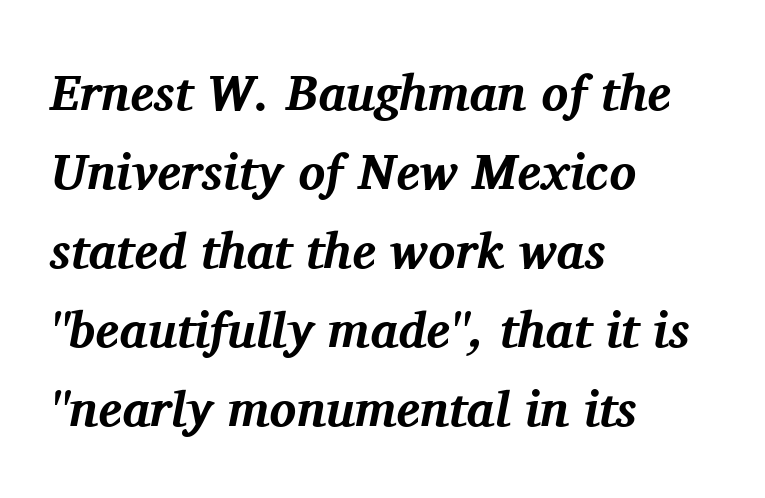
The image shows 50 px bold serif type, italic (leaning right); set left-aligned, normal line spacing (1.58x), normal letter spacing, not underlined; medium stroke contrast and a medium x-height.
